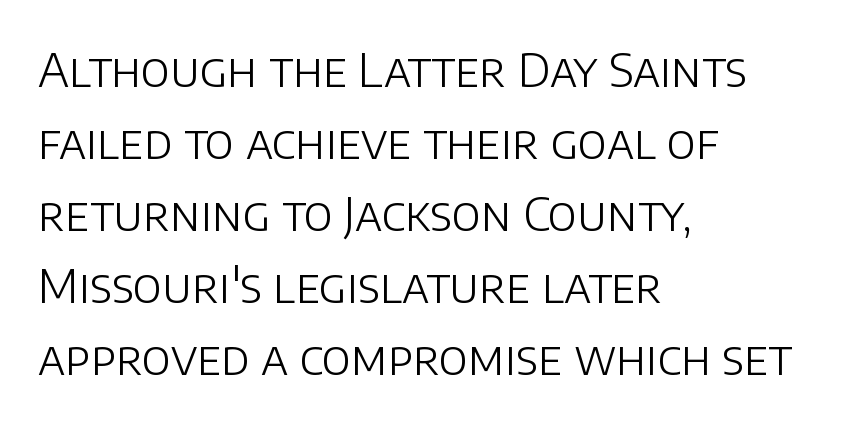
Q: Is the text bold? A: No.
Q: Is the text italic (slanted)? A: No, it is upright.
Q: Is the typeface a serif or a sans-serif typeface? A: Sans-serif.
Q: Is the text underlined? A: No.
Q: How is the paragraph aligned? A: Left-aligned.
Q: Is the spacing between letters normal or unusually wide? A: Normal.
Q: Is the spacing between lines tight, normal or loose? A: Normal.
Q: Width (condensed, normal, or wide)? A: Normal.
Q: Stroke contrast? A: Low.
Q: x-height? A: Large.
Q: Monospaced? A: No.
